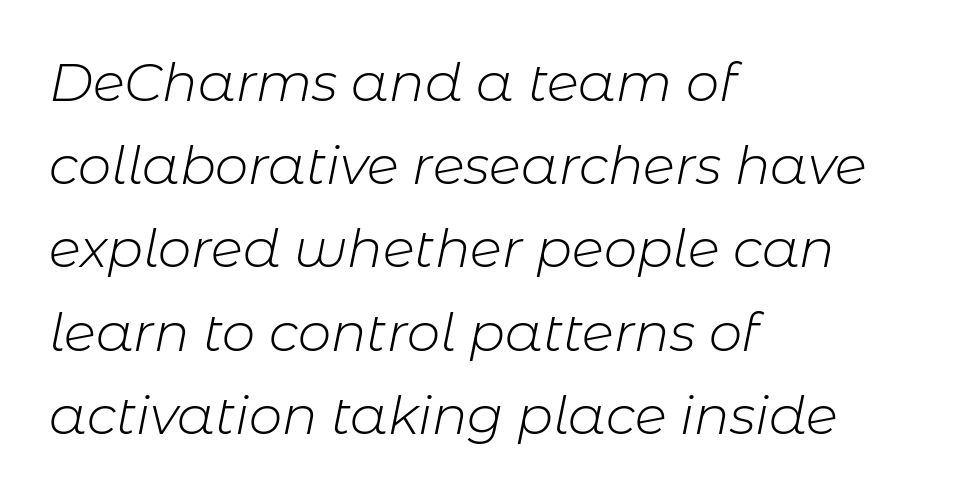
Leftover space on each line is placed entirely after the last word. The font's italic variant was chosen for this text. Decoration check: the copy has no underline. The line texture is even and compact thanks to regular tracking. Stems and bowls with no extra thickness — not bold. Looks like regular typesetting: each glyph gets only the width it needs.
